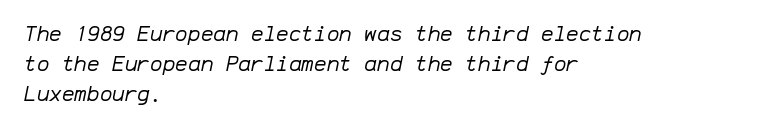
Q: Is the text bold? A: No.
Q: Is the text italic (slanted)? A: Yes, it leans right by about 12 degrees.
Q: Is the text underlined? A: No.
Q: How is the paragraph aligned? A: Left-aligned.
Q: Is the spacing between letters normal or unusually wide? A: Normal.
Q: Is the spacing between lines tight, normal or loose? A: Normal.
